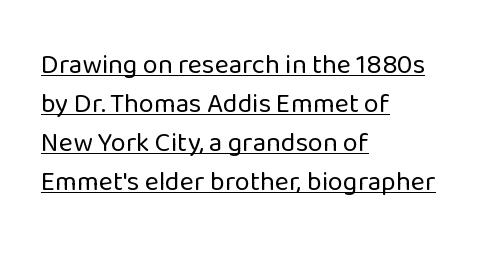
{"italic": "no", "bold": "no", "underline": "yes", "align": "left", "line_spacing": "normal", "line_spacing_ratio": 1.44, "letter_spacing": "normal", "letter_spacing_em": 0.0, "glyph_px": 27}
